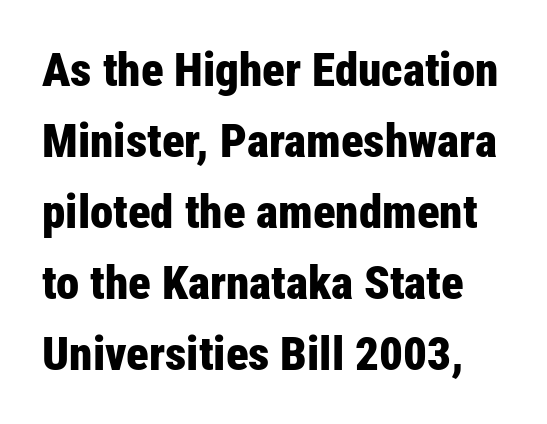
The image shows 47 px bold, condensed sans-serif type, upright; set normal line spacing (1.51x), normal letter spacing, not underlined; low stroke contrast and a medium x-height.
